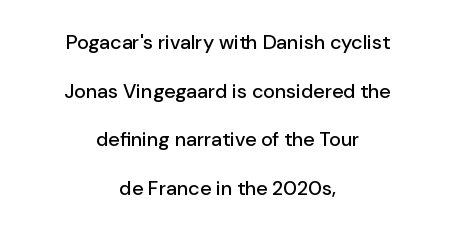
{"italic": "no", "underline": "no", "align": "center", "line_spacing": "loose", "line_spacing_ratio": 2.43, "letter_spacing": "normal", "letter_spacing_em": 0.0, "glyph_px": 20}
